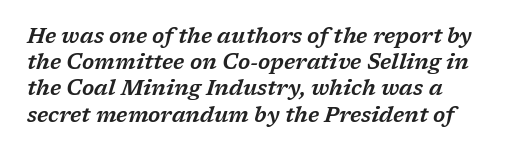
Is there much room between lines? A standard amount, neither cramped nor airy. The rendering keeps characters at their native spacing. Lines of text with bare space underneath. Designer's note — italics engaged.
